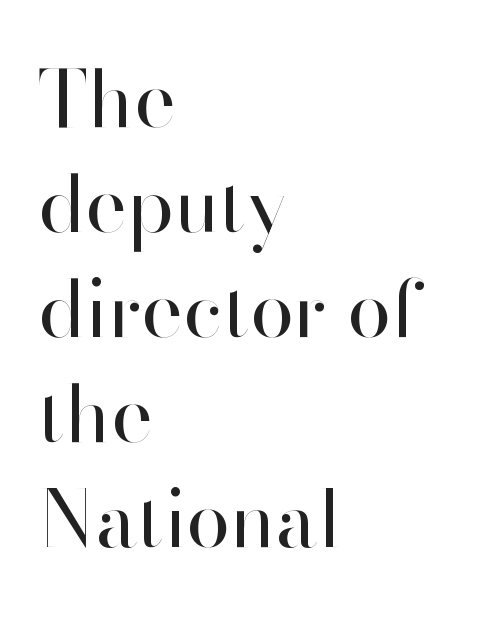
The image shows 79 px regular-weight sans-serif type, upright; set left-aligned, normal line spacing (1.33x), normal letter spacing, not underlined; high stroke contrast and a small x-height.
